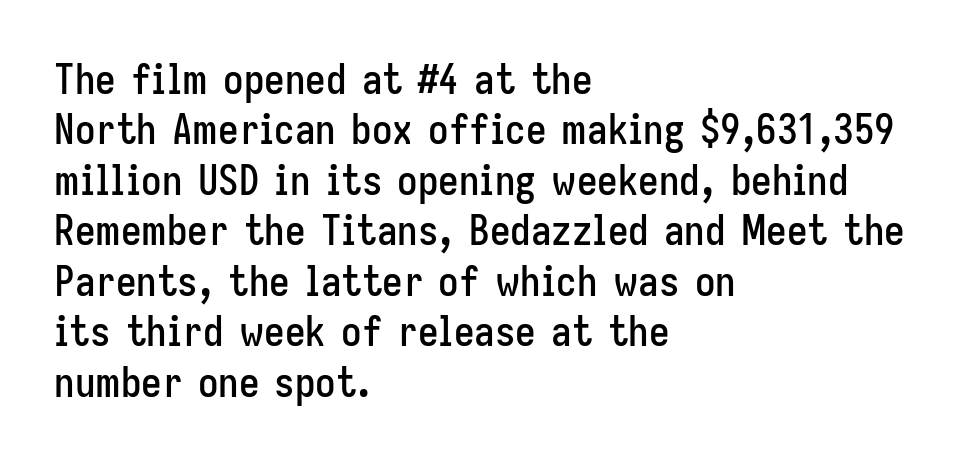
The passage shown is not underscored anywhere. The rendering uses natural spacing where letterforms have individual widths. A sans-serif font was chosen for this passage. Look at the tracking — it's just the regular setting, nothing added.
